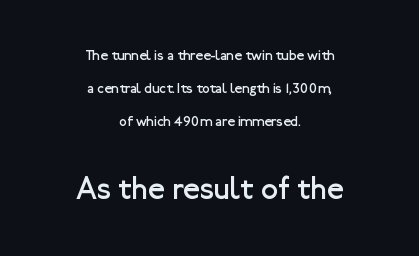
Q: Is the text bold? A: No.
Q: Is the text italic (slanted)? A: No, it is upright.
Q: Is the typeface a serif or a sans-serif typeface? A: Sans-serif.
Q: Is the text underlined? A: No.
Q: How is the paragraph aligned? A: Centered.
Q: Is the spacing between letters normal or unusually wide? A: Normal.
Q: Is the spacing between lines tight, normal or loose? A: Loose.
Q: Which block of text is set in a larger size, the first (top) or the second (bottom)? A: The second (bottom) one.
Q: Width (condensed, normal, or wide)? A: Normal.
Q: Stroke contrast? A: Low.
Q: x-height? A: Medium.
Q: Monospaced? A: No.
